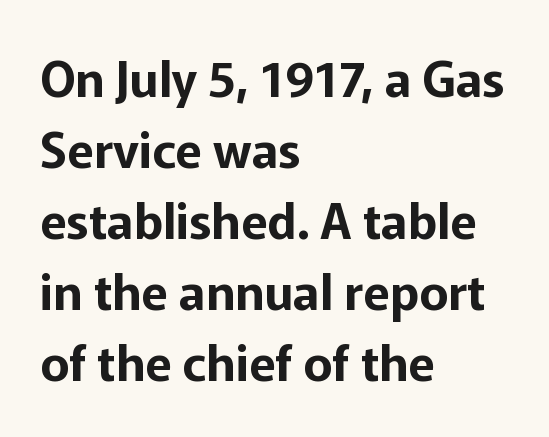
Q: Is the text italic (slanted)? A: No, it is upright.
Q: Is the typeface a serif or a sans-serif typeface? A: Sans-serif.
Q: Is the text underlined? A: No.
Q: How is the paragraph aligned? A: Left-aligned.
Q: Is the spacing between letters normal or unusually wide? A: Normal.
Q: Is the spacing between lines tight, normal or loose? A: Normal.
Q: Width (condensed, normal, or wide)? A: Normal.
Q: Stroke contrast? A: Low.
Q: x-height? A: Medium.
Q: Monospaced? A: No.
